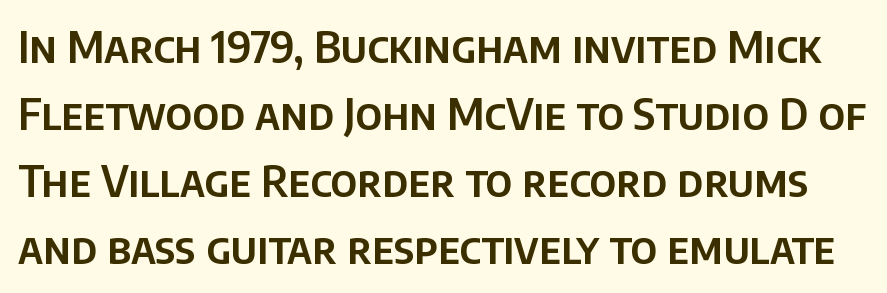
Decoration check: the copy has no underline. The letters stand straight up with perfectly vertical stems. Nothing unusual about the tracking: characters are spaced as the font intends. Is this a fixed-width face? No — the glyphs have proportional, varying widths.
